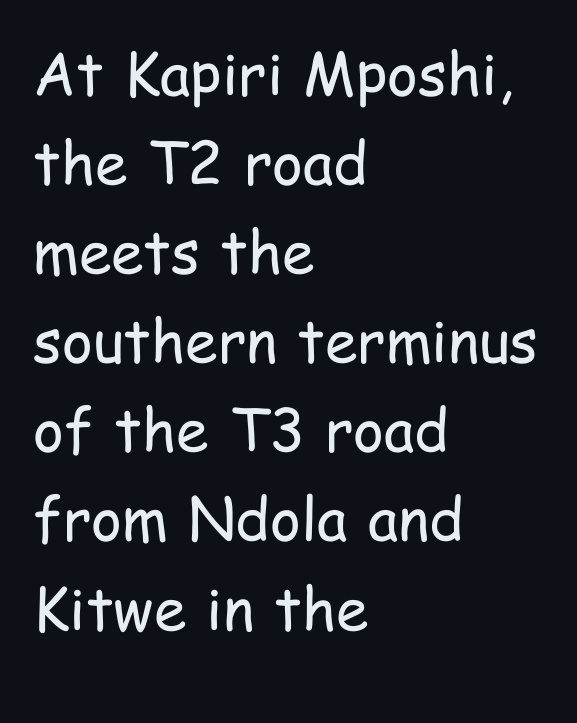
{"serif": "no", "italic": "no", "bold": "no", "weight": "regular", "width": "condensed", "stroke_contrast": "low", "x_height": "medium", "monospaced": "no", "underline": "no", "align": "left", "line_spacing": "normal", "line_spacing_ratio": 1.51, "letter_spacing": "normal", "letter_spacing_em": 0.0, "glyph_px": 59}
